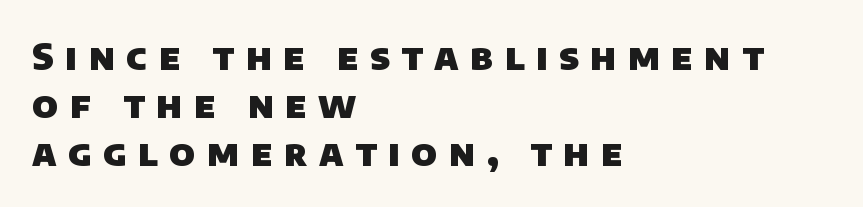
Q: Is the text bold? A: Yes.
Q: Is the typeface a serif or a sans-serif typeface? A: Sans-serif.
Q: Is the text underlined? A: No.
Q: How is the paragraph aligned? A: Left-aligned.
Q: Is the spacing between letters normal or unusually wide? A: Unusually wide.
Q: Is the spacing between lines tight, normal or loose? A: Normal.
Q: Width (condensed, normal, or wide)? A: Normal.
Q: Stroke contrast? A: Low.
Q: x-height? A: Large.
Q: Monospaced? A: No.
